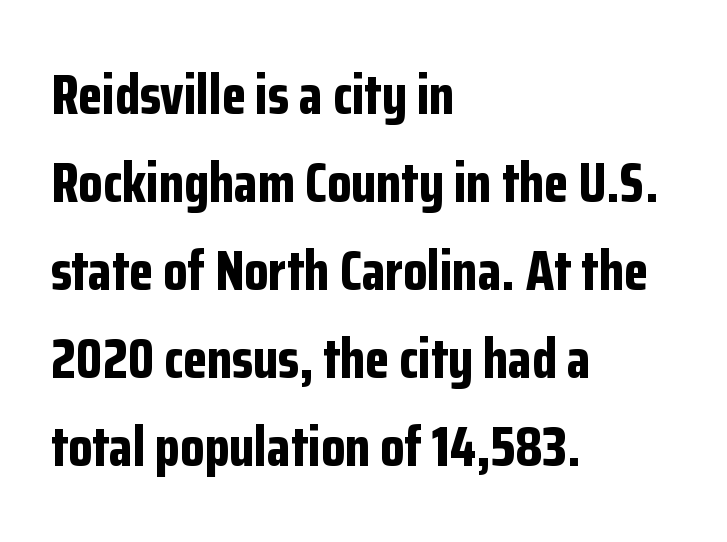
Observe the ordinary spacing: letters are neighbours, not strangers. Strokes here are thick enough to call this a true bold. Is there much room between lines? A standard amount, neither cramped nor airy. A typesetter would call this proportional, since set widths differ per character.
